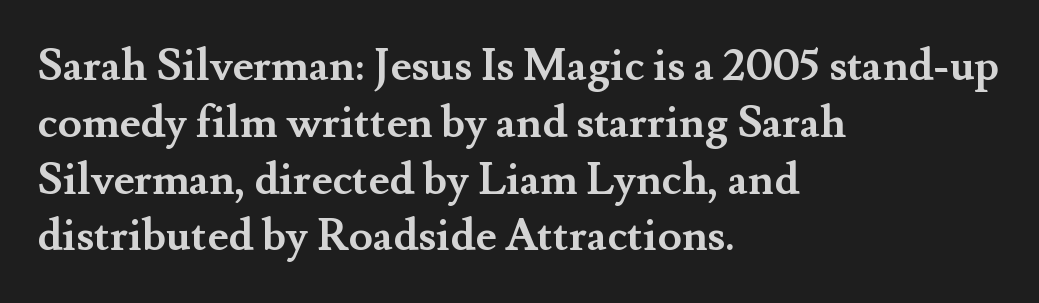
Q: Is the text bold? A: Yes.
Q: Is the text italic (slanted)? A: No, it is upright.
Q: Is the typeface a serif or a sans-serif typeface? A: Serif.
Q: Is the text underlined? A: No.
Q: How is the paragraph aligned? A: Left-aligned.
Q: Is the spacing between letters normal or unusually wide? A: Normal.
Q: Is the spacing between lines tight, normal or loose? A: Normal.
Q: Width (condensed, normal, or wide)? A: Normal.
Q: Stroke contrast? A: Medium.
Q: x-height? A: Small.
Q: Monospaced? A: No.
